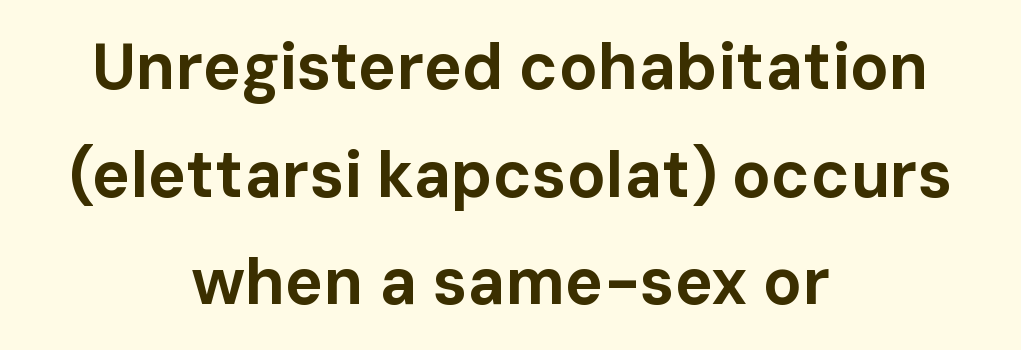
The image shows 64 px bold sans-serif type, upright; set centered, normal line spacing (1.68x), normal letter spacing, not underlined; low stroke contrast and a medium x-height.
